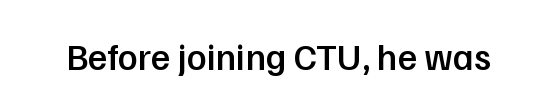
Q: Is the text bold? A: Semi-bold.
Q: Is the text italic (slanted)? A: No, it is upright.
Q: Is the typeface a serif or a sans-serif typeface? A: Sans-serif.
Q: Is the text underlined? A: No.
Q: Is the spacing between letters normal or unusually wide? A: Normal.
Q: Width (condensed, normal, or wide)? A: Normal.
Q: Stroke contrast? A: Low.
Q: x-height? A: Medium.
Q: Monospaced? A: No.
